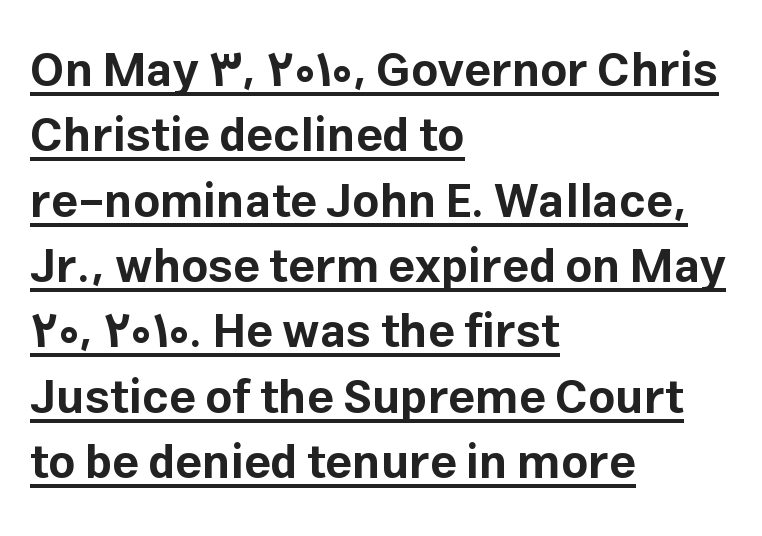
Character widths vary here, with narrow letters taking less room than wide ones. Each line starts at the same left margin while the right side varies. Its strokes are broad and dark, the hallmark of bold type. You could call the tracking neutral — neither tight nor loose. The rendered words wear a rule along their underside.
